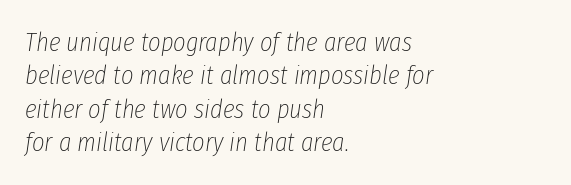
Q: Is the text bold? A: No.
Q: Is the text italic (slanted)? A: Yes, it leans right by about 8 degrees.
Q: Is the text underlined? A: No.
Q: How is the paragraph aligned? A: Left-aligned.
Q: Is the spacing between letters normal or unusually wide? A: Normal.
